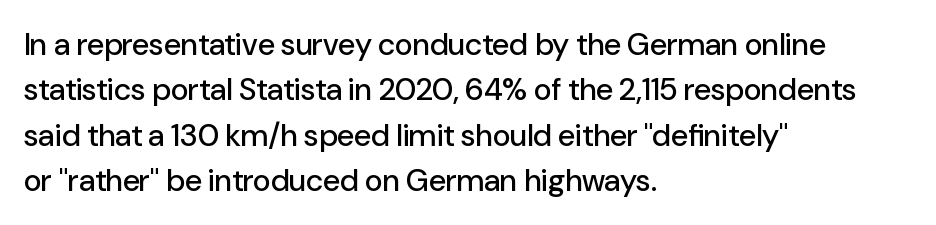
Classification — sans serif. In CSS terms this would be text-align: left. Nothing unusual about the tracking: characters are spaced as the font intends. Summary of vertical rhythm: regular, with standard interline spacing. The specimen omits any rule beneath the text block's lines. These lines were composed using upright roman letters.
